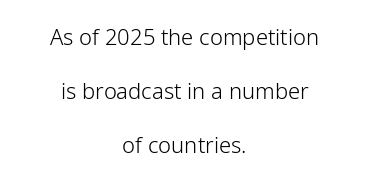
Q: Is the text bold? A: No.
Q: Is the text italic (slanted)? A: No, it is upright.
Q: Is the text underlined? A: No.
Q: How is the paragraph aligned? A: Centered.
Q: Is the spacing between letters normal or unusually wide? A: Normal.
Q: Is the spacing between lines tight, normal or loose? A: Loose.
